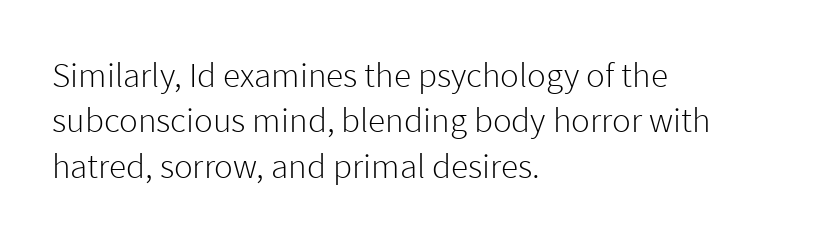
{"serif": "no", "italic": "no", "bold": "no", "weight": "light", "width": "normal", "stroke_contrast": "low", "x_height": "medium", "monospaced": "no", "underline": "no", "align": "left", "line_spacing": "normal", "line_spacing_ratio": 1.3, "letter_spacing": "normal", "letter_spacing_em": 0.0, "glyph_px": 35}
